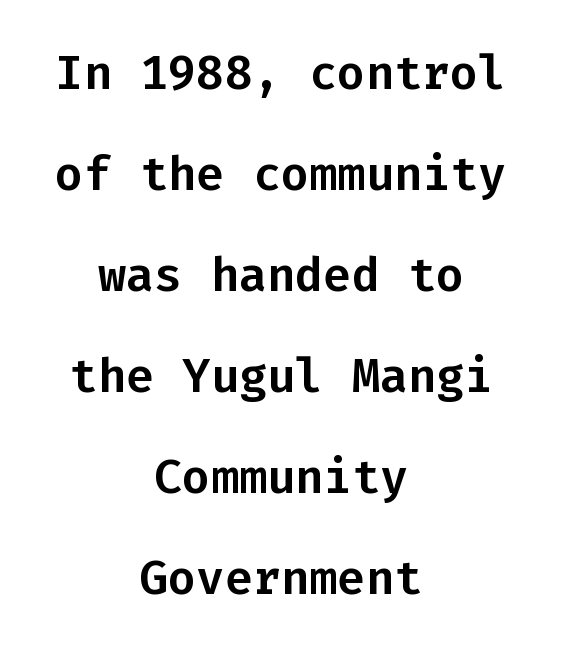
Fixed-width glyphs throughout — classic coding-font behaviour. This rendering features lettering with no underline. Honestly, the letter spacing is just normal — you wouldn't notice it. Tall strokes in this sample are plumb rather than angled. Which margin do the lines hug? Neither — every line sits in the middle.
